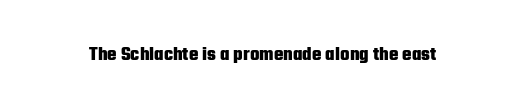
{"italic": "no", "bold": "yes", "underline": "no", "letter_spacing": "normal", "letter_spacing_em": 0.0, "glyph_px": 20}
